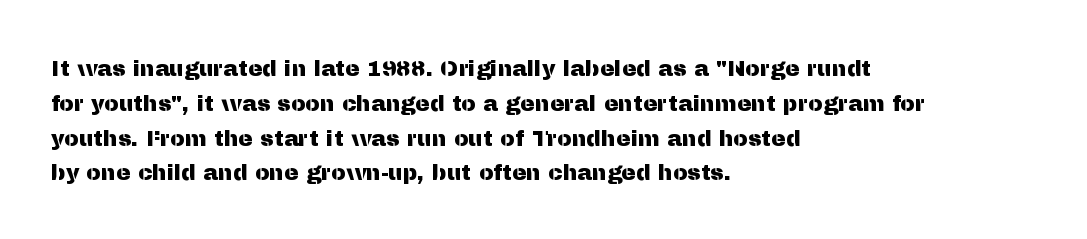
{"italic": "no", "underline": "no", "align": "left", "line_spacing": "normal", "line_spacing_ratio": 1.58, "letter_spacing": "normal", "letter_spacing_em": 0.0, "glyph_px": 22}
